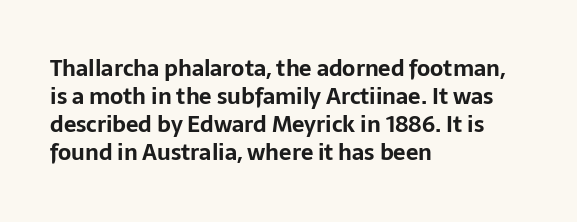
The image shows 22 px bold type, upright; set left-aligned, normal line spacing (1.28x), normal letter spacing, not underlined.
